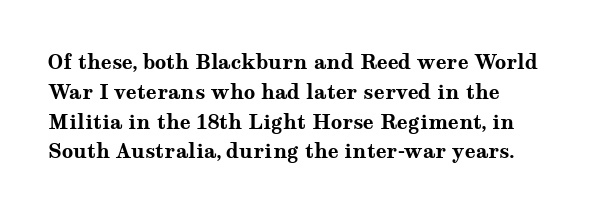
Summary of weight: heavy, a full bold. This sample is left-justified, so line endings fall wherever the words run out. The type sits square on the baseline with zero lean. The lines sit at an ordinary, default distance from one another. A bare baseline throughout the passage. This sample uses plain, unmodified letter spacing.
